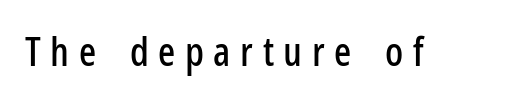
The area under the type is left untouched. Looks like regular typesetting: each glyph gets only the width it needs. The letters stand upright; this is a roman face. Serif or sans? Sans — the stroke terminals are bare. Each word looks stretched out because of the extra space between its letters.
